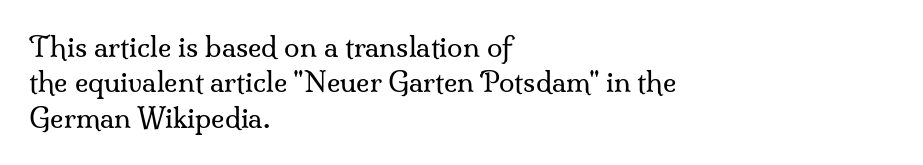
{"serif": "yes", "italic": "no", "bold": "no", "weight": "regular", "width": "normal", "stroke_contrast": "medium", "x_height": "small", "monospaced": "no", "underline": "no", "align": "left", "line_spacing": "normal", "line_spacing_ratio": 1.26, "letter_spacing": "normal", "letter_spacing_em": 0.0, "glyph_px": 28}
